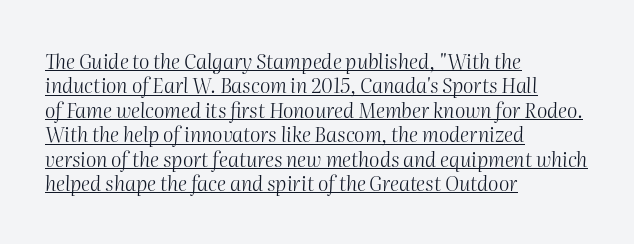
{"italic": "yes", "lean": "right", "slant_degrees": 2, "bold": "no", "underline": "yes", "align": "left", "line_spacing_ratio": 1.22, "letter_spacing": "normal", "letter_spacing_em": 0.0, "glyph_px": 20}
